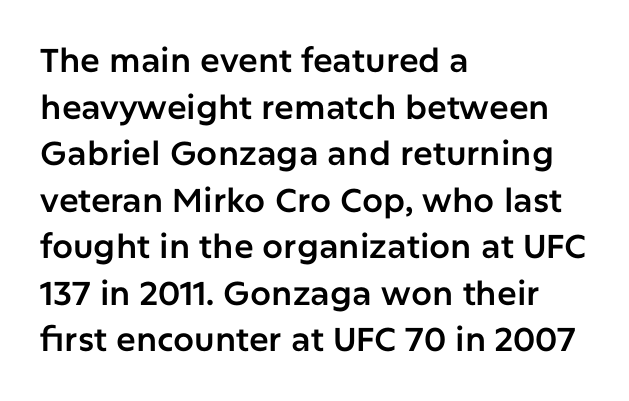
Q: Is the text italic (slanted)? A: No, it is upright.
Q: Is the typeface a serif or a sans-serif typeface? A: Sans-serif.
Q: Is the text underlined? A: No.
Q: How is the paragraph aligned? A: Left-aligned.
Q: Is the spacing between letters normal or unusually wide? A: Normal.
Q: Is the spacing between lines tight, normal or loose? A: Normal.
Q: Width (condensed, normal, or wide)? A: Normal.
Q: Stroke contrast? A: Low.
Q: x-height? A: Medium.
Q: Monospaced? A: No.
